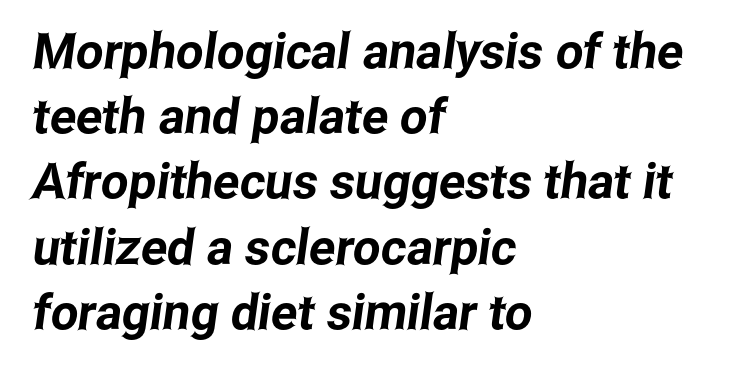
The rows are spaced the way most documents space them. The space beneath each line is pristine and unruled. In terms of letterspacing, this is plain default setting. Check where the strokes stop: nothing finishes them off — pure sans. Proportional: the letters do not fall into vertical columns.
